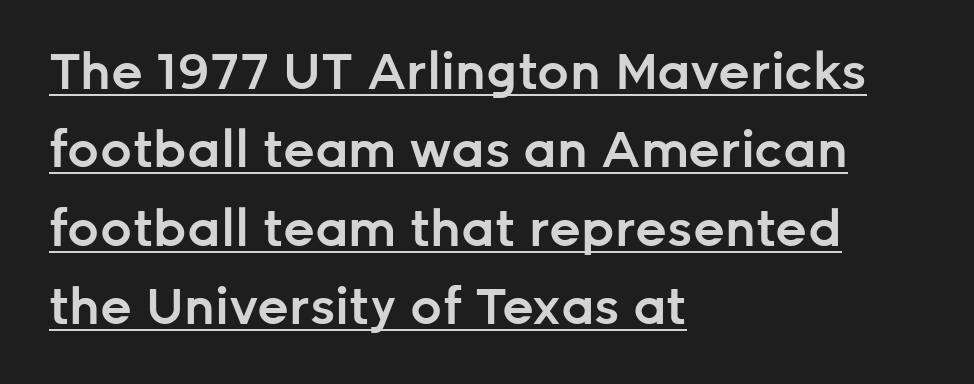
Q: Is the text bold? A: Semi-bold.
Q: Is the text italic (slanted)? A: No, it is upright.
Q: Is the typeface a serif or a sans-serif typeface? A: Sans-serif.
Q: Is the text underlined? A: Yes.
Q: How is the paragraph aligned? A: Left-aligned.
Q: Is the spacing between letters normal or unusually wide? A: Normal.
Q: Is the spacing between lines tight, normal or loose? A: Normal.
Q: Width (condensed, normal, or wide)? A: Normal.
Q: Stroke contrast? A: Low.
Q: x-height? A: Medium.
Q: Monospaced? A: No.
